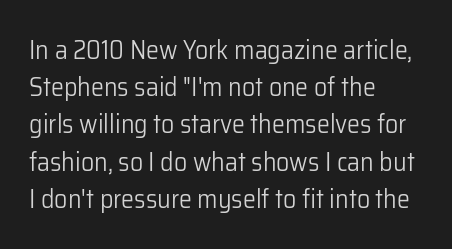
{"italic": "no", "bold": "no", "underline": "no", "align": "left", "line_spacing": "normal", "line_spacing_ratio": 1.43, "letter_spacing": "normal", "letter_spacing_em": 0.0, "glyph_px": 26}
